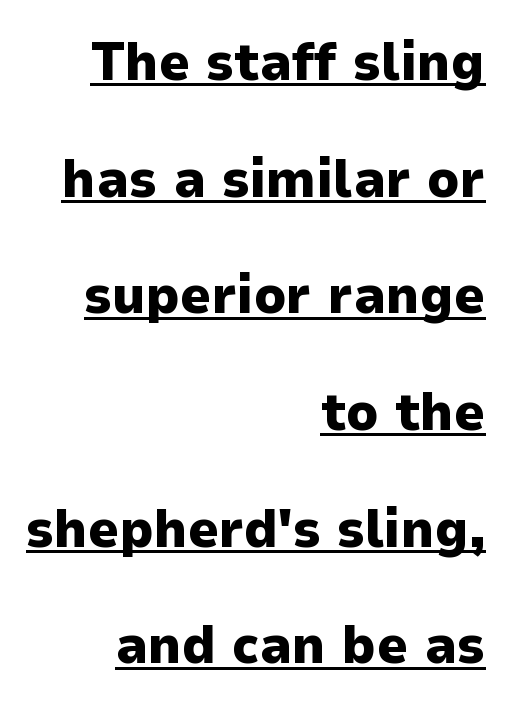
The rendering uses natural spacing where letterforms have individual widths. There is no visible air inserted between adjacent glyphs. Reading down the column, the eye jumps a long way to each next line. The lettering stays uniformly vertical, giving the passage a roman look. The strokes are fattened all the way to bold. The setting favours the right margin, as signatures and pull-quotes sometimes do.
